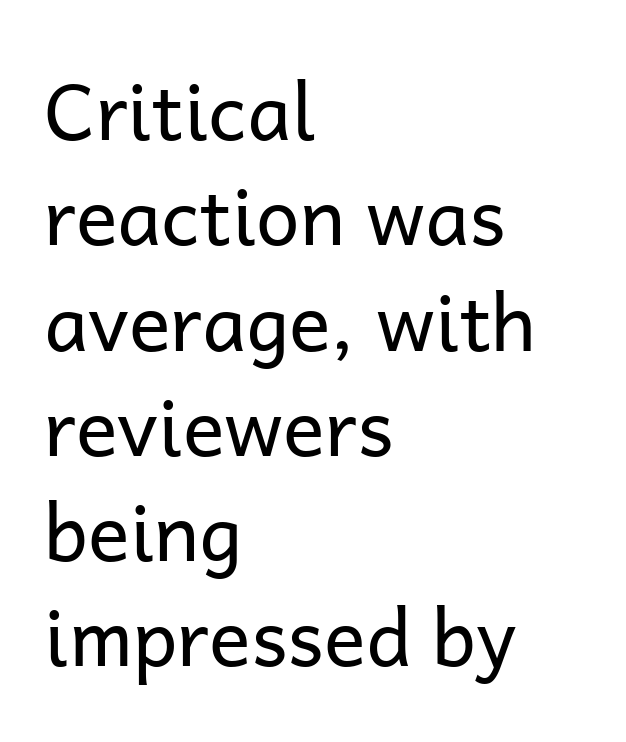
Is this a fixed-width face? No — the glyphs have proportional, varying widths. Horizontal alignment here is leftward, the default for most running prose. Lines of text with bare space underneath. Each word holds together tightly as a unit, with standard inter-letter gaps.
